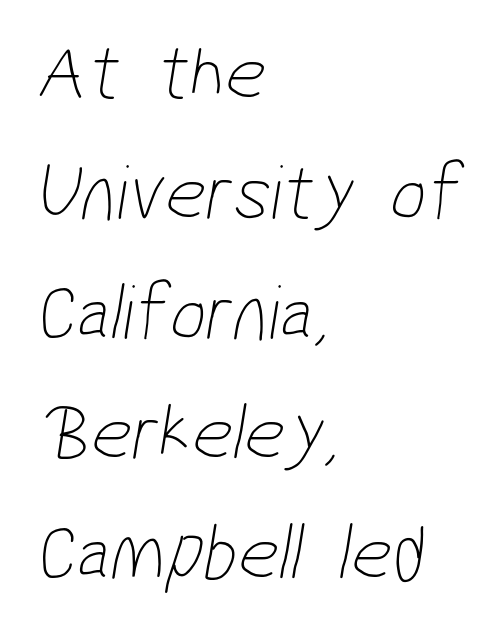
The letterforms sit shoulder to shoulder at normal distance. Short and long lines alike share a common starting point at left. This sample has the flowing, uneven cadence of proportional lettering. Is this a heavy cut? Hardly; it is regular or lighter. Nobody drew a line under any word here. The passage shown stacks its lines at a standard gap.
